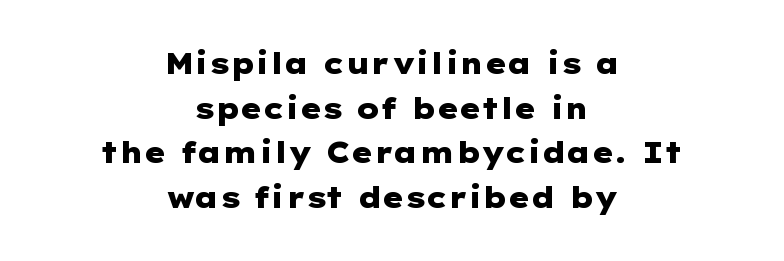
The image shows 29 px heavy, wide sans-serif type, upright; set centered, normal line spacing (1.54x), normal letter spacing, not underlined; low stroke contrast and a medium x-height.
